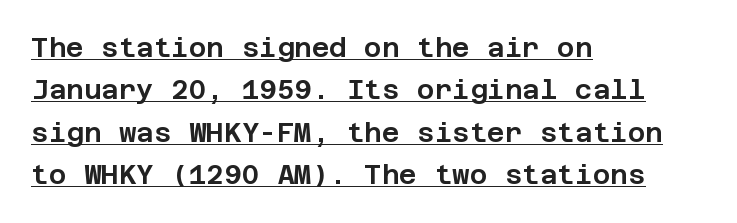
Q: Is the text italic (slanted)? A: No, it is upright.
Q: Is the text underlined? A: Yes.
Q: How is the paragraph aligned? A: Left-aligned.
Q: Is the spacing between letters normal or unusually wide? A: Normal.
Q: Is the spacing between lines tight, normal or loose? A: Normal.
